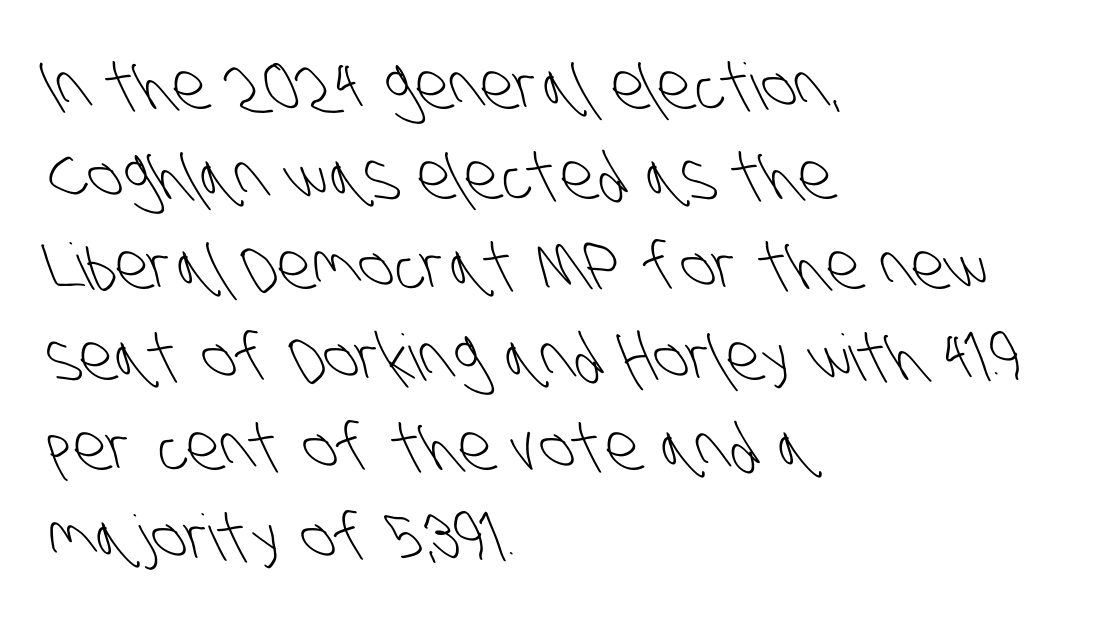
Q: Is the text bold? A: No.
Q: Is the typeface a serif or a sans-serif typeface? A: Sans-serif.
Q: Is the text underlined? A: No.
Q: How is the paragraph aligned? A: Left-aligned.
Q: Is the spacing between letters normal or unusually wide? A: Normal.
Q: Is the spacing between lines tight, normal or loose? A: Normal.
Q: Width (condensed, normal, or wide)? A: Condensed.
Q: Stroke contrast? A: Low.
Q: x-height? A: Large.
Q: Monospaced? A: No.
